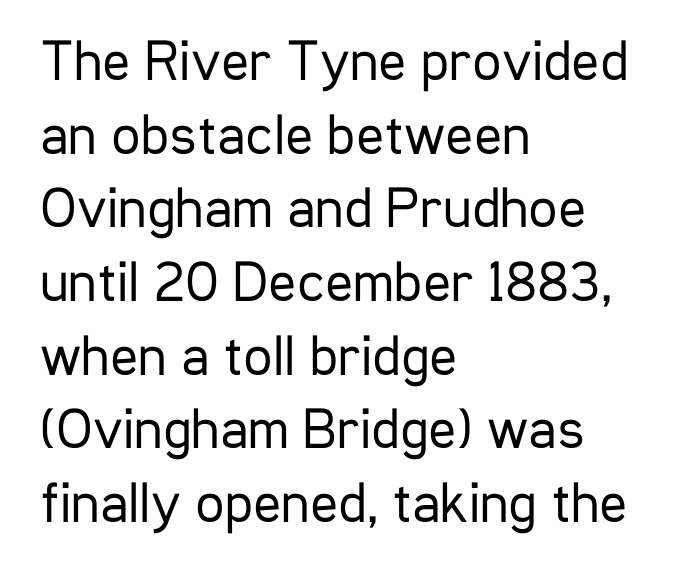
The image shows 58 px regular-weight, condensed sans-serif type, upright; set left-aligned, normal line spacing (1.27x), normal letter spacing, not underlined; low stroke contrast and a medium x-height.
